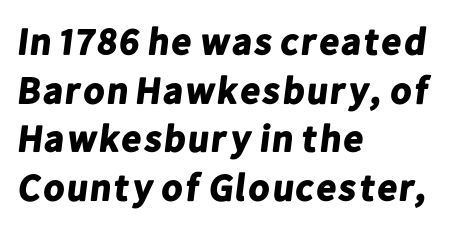
Varying glyph widths throughout — classic text-font behaviour. The space between consecutive lines is moderate. Note: no serifs on the glyphs. These lines carry a lot of weight — the face is fully bold.
